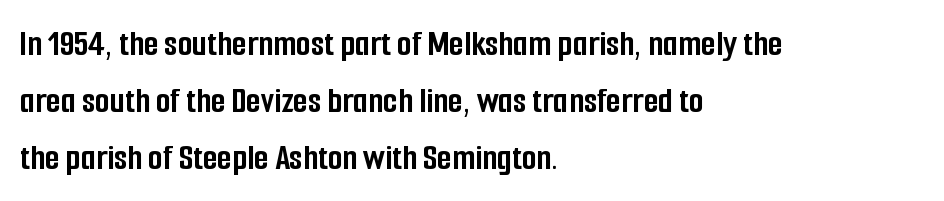
Observe the ordinary spacing: letters are neighbours, not strangers. No word sits above an underline. Heavy, bold letterforms. The lines in this sample share a left origin and differ only in where they stop. Quick note: not italic, upright.
